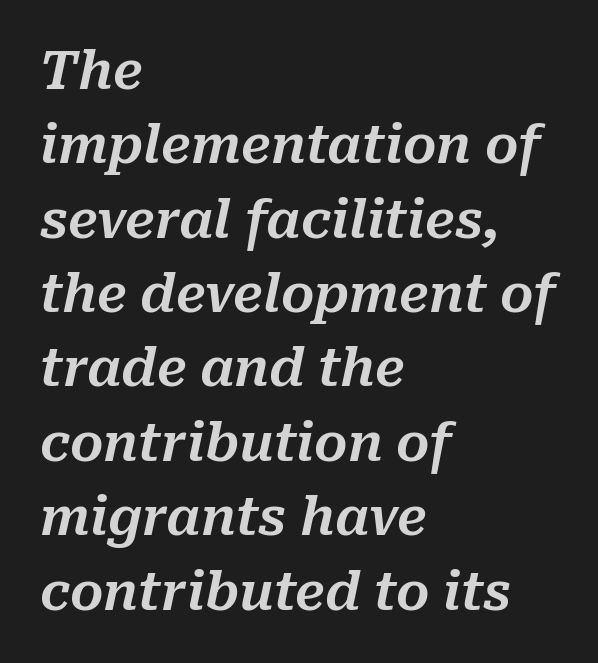
The image shows 52 px text type, italic (leaning right); set left-aligned, normal line spacing (1.43x), normal letter spacing, not underlined; medium stroke contrast and a medium x-height.
